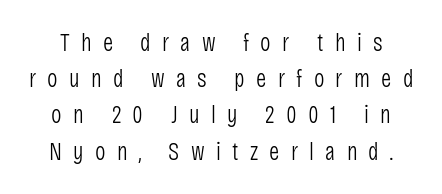
{"italic": "no", "bold": "no", "underline": "no", "line_spacing": "normal", "line_spacing_ratio": 1.45, "letter_spacing": "wide", "letter_spacing_em": 0.45, "glyph_px": 25}
